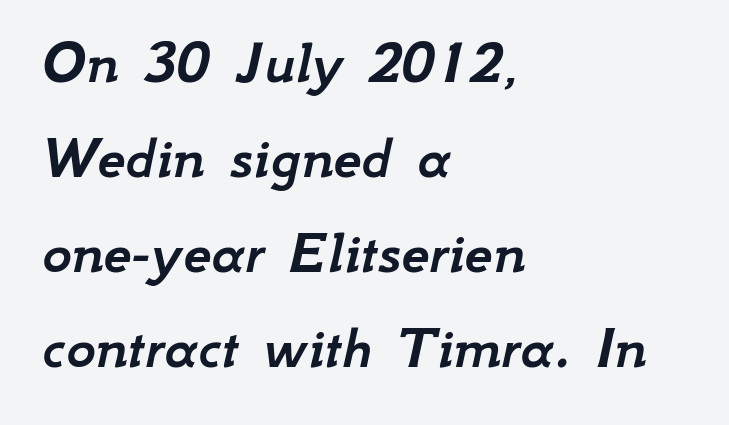
Looks like regular typesetting: each glyph gets only the width it needs. This sample keeps an unexceptional amount of space between lines. Each line starts at the same left margin while the right side varies. Italic: yes, the glyphs are oblique. No word sits above an underline. Observe the ordinary spacing: letters are neighbours, not strangers.
